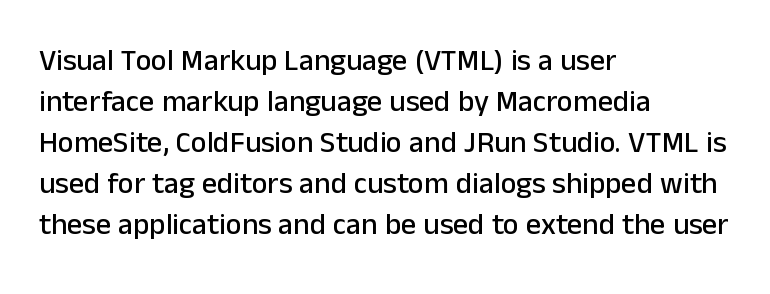
The image shows 30 px sans-serif type, upright; set left-aligned, normal line spacing (1.37x), normal letter spacing, not underlined; low stroke contrast and a medium x-height.
